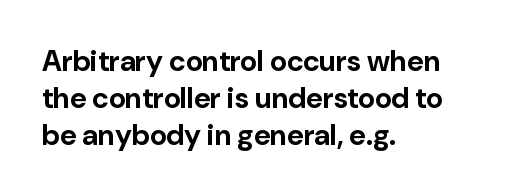
Honestly, there is no underline to notice here at all. Every character sits straight up, as roman type does. Spacing verdict: proportional, widths tailored to each character. Between one letter and the next there's only the usual sliver of space. Strokes here are thick enough to call this a true bold. Each letter's strokes conclude bluntly, with no projecting serifs.
